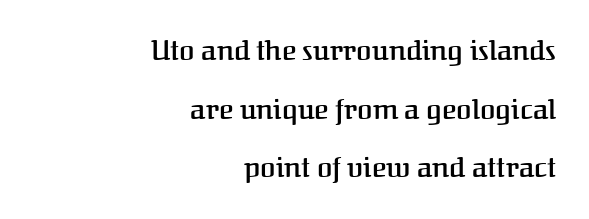
The typeface chosen for these lines features serifs. Posture: straight, roman, zero tilt. I'd describe the lettering as semibold — firm but not a full bold. Anything drawn beneath the words? Only blank space. Standard letterfit; no display-style spreading of the glyphs.
